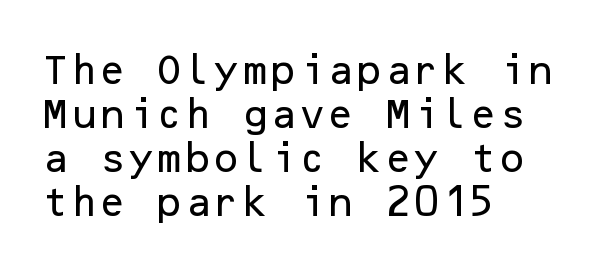
Q: Is the text italic (slanted)? A: No, it is upright.
Q: Is the typeface a serif or a sans-serif typeface? A: Sans-serif.
Q: Is the text underlined? A: No.
Q: How is the paragraph aligned? A: Left-aligned.
Q: Is the spacing between letters normal or unusually wide? A: Normal.
Q: Is the spacing between lines tight, normal or loose? A: Normal.
Q: Width (condensed, normal, or wide)? A: Normal.
Q: Stroke contrast? A: Low.
Q: x-height? A: Medium.
